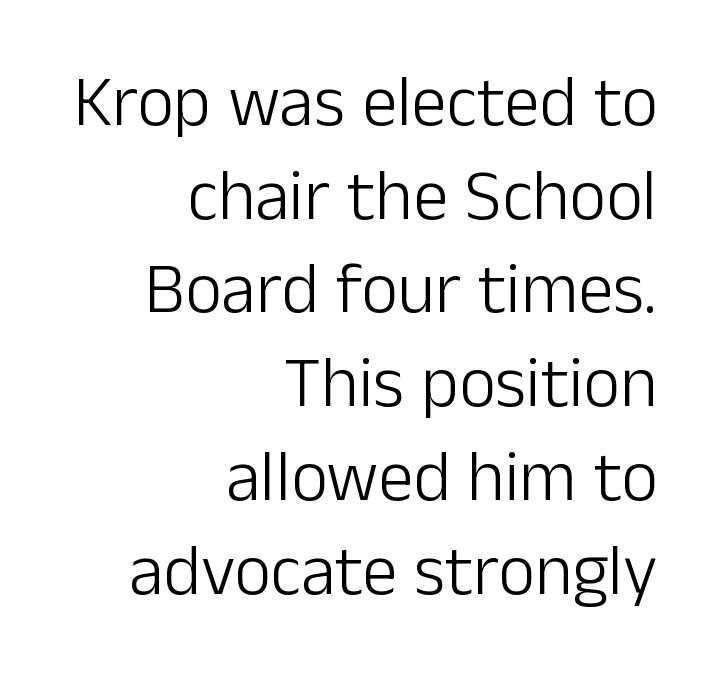
The image shows 71 px light sans-serif type, upright; set right-aligned, normal line spacing (1.32x), normal letter spacing, not underlined; low stroke contrast and a medium x-height.
